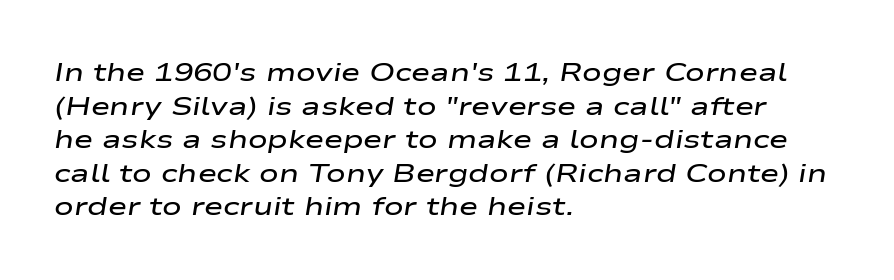
Semibold letterforms, between regular and bold. The paragraph has a hard left edge and a soft right edge. Unmarked baselines from the first word to the last. Compared with typical paragraphs, the rows here are spaced about the same. Tracking here is standard; glyphs follow each other at the usual distance. You can tell it's italic because the verticals aren't actually vertical.
